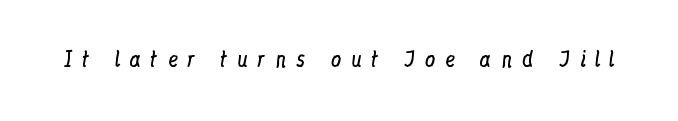
Q: Is the text bold? A: No.
Q: Is the text italic (slanted)? A: Yes.
Q: Is the text underlined? A: No.
Q: Is the spacing between letters normal or unusually wide? A: Unusually wide.
